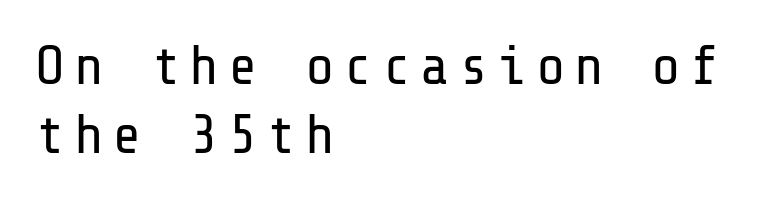
Serif or sans? Sans — the stroke terminals are bare. The rag falls on the right side of this text block. Each row of text sits above clean, open space. Vertical stems look standard width or narrower in stroke. No italicization has been applied; the sample stays upright. Baseline-to-baseline distance is the conventional proportion of letter height.
